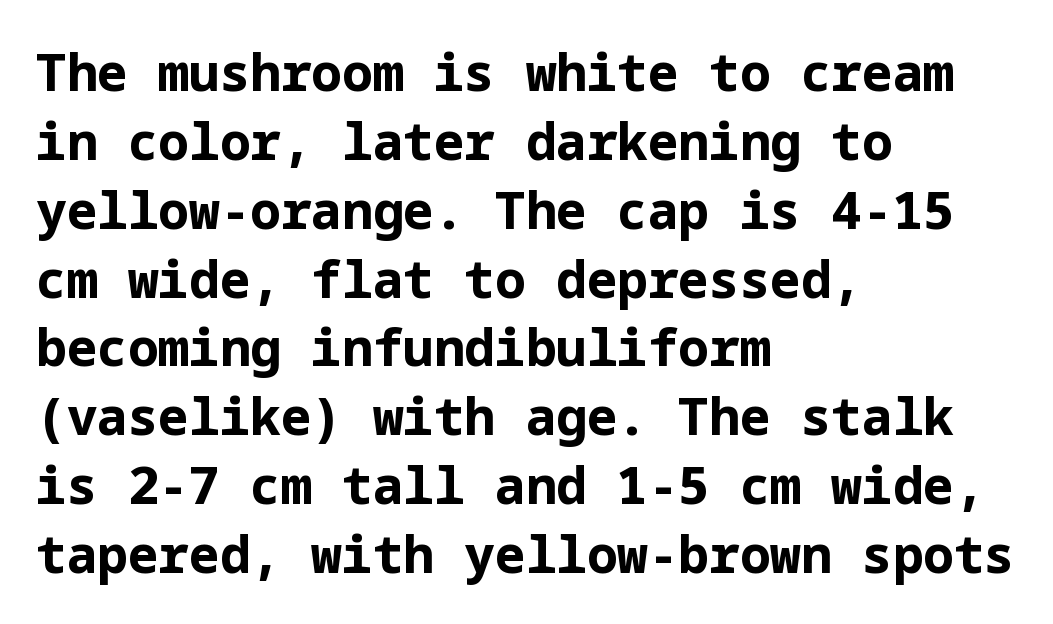
{"serif": "no", "italic": "no", "bold": "yes", "weight": "bold", "width": "normal", "stroke_contrast": "low", "x_height": "medium", "underline": "no", "align": "left", "line_spacing": "normal", "line_spacing_ratio": 1.35, "letter_spacing": "normal", "letter_spacing_em": 0.0, "glyph_px": 51}
